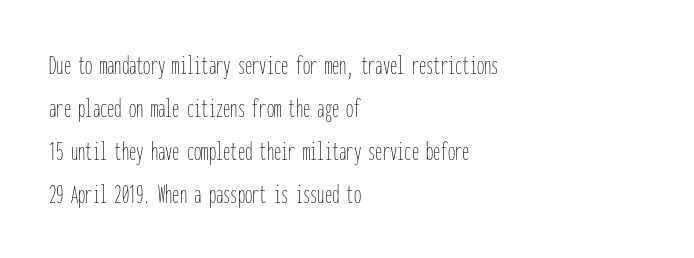
Q: Is the text bold? A: No.
Q: Is the text italic (slanted)? A: No, it is upright.
Q: Is the text underlined? A: No.
Q: How is the paragraph aligned? A: Left-aligned.
Q: Is the spacing between letters normal or unusually wide? A: Normal.
Q: Is the spacing between lines tight, normal or loose? A: Normal.
Q: Width (condensed, normal, or wide)? A: Condensed.
Q: Stroke contrast? A: Low.
Q: x-height? A: Medium.
Q: Monospaced? A: Yes.
